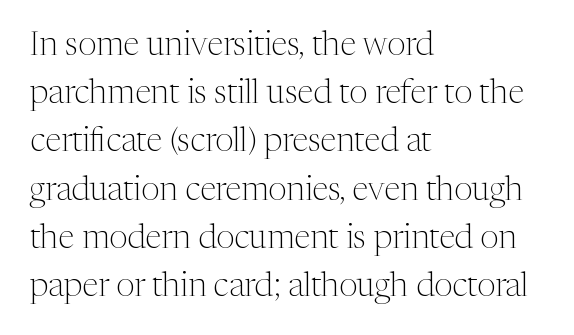
The image shows 33 px light serif type, upright; set left-aligned, normal line spacing (1.46x), normal letter spacing, not underlined; medium stroke contrast and a medium x-height.
